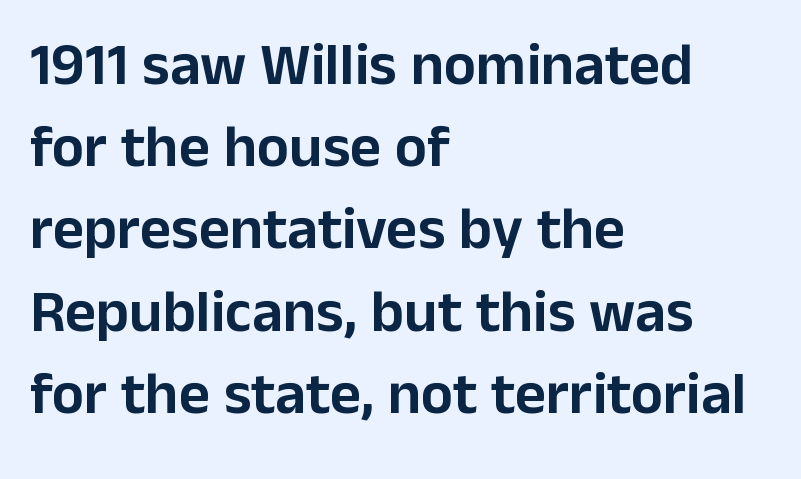
There is no visible air inserted between adjacent glyphs. Layout note: lines flush left. The specimen omits any rule beneath the text block's lines. Is this a sans? Yes — the strokes have no serifs. Each new line begins a customary step beneath the previous one. Every character sits straight up, as roman type does.
